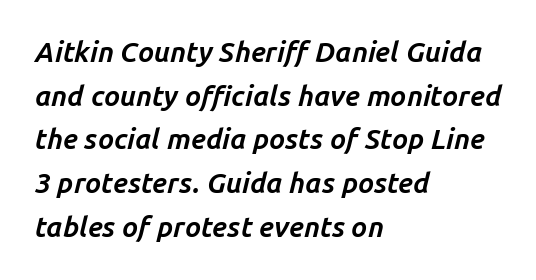
{"italic": "yes", "lean": "right", "slant_degrees": 14, "bold": "yes", "weight": "bold", "width": "normal", "stroke_contrast": "low", "x_height": "medium", "monospaced": "no", "underline": "no", "align": "left", "line_spacing": "normal", "line_spacing_ratio": 1.56, "letter_spacing": "normal", "letter_spacing_em": 0.0, "glyph_px": 28}
